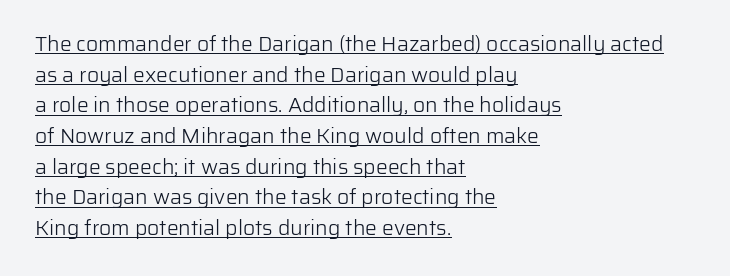
The image shows 21 px text type, upright; set left-aligned, normal line spacing (1.46x), normal letter spacing, underlined.
